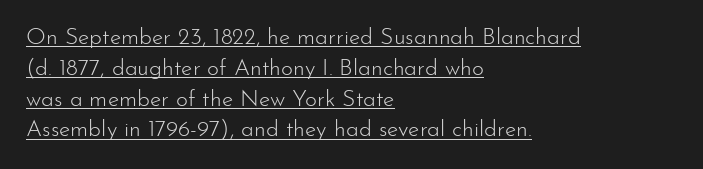
Q: Is the text bold? A: No.
Q: Is the text italic (slanted)? A: No, it is upright.
Q: Is the text underlined? A: Yes.
Q: How is the paragraph aligned? A: Left-aligned.
Q: Is the spacing between letters normal or unusually wide? A: Normal.
Q: Is the spacing between lines tight, normal or loose? A: Normal.
